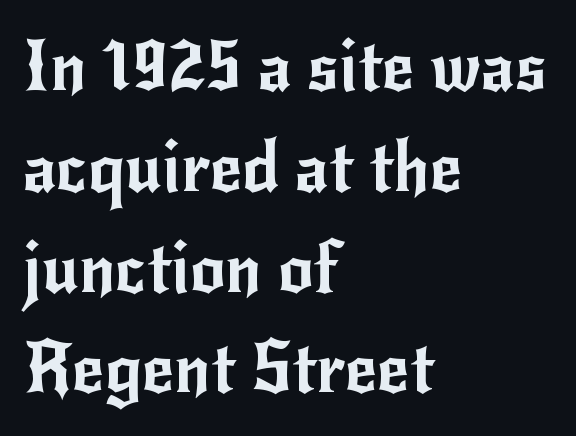
{"serif": "no", "italic": "no", "width": "normal", "stroke_contrast": "low", "x_height": "small", "monospaced": "no", "underline": "no", "align": "left", "line_spacing": "normal", "line_spacing_ratio": 1.44, "letter_spacing": "normal", "letter_spacing_em": 0.0, "glyph_px": 70}
